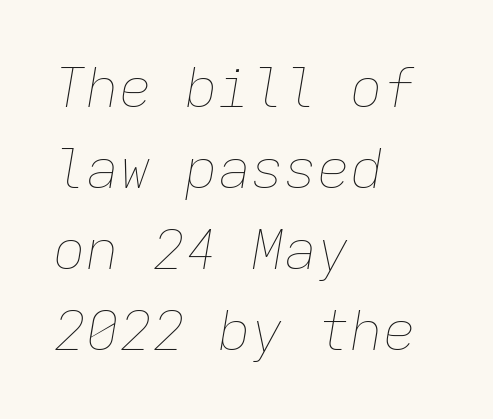
The image shows 55 px thin type, italic (leaning right), monospaced; set left-aligned, normal line spacing (1.47x), normal letter spacing, not underlined; low stroke contrast and a medium x-height.
